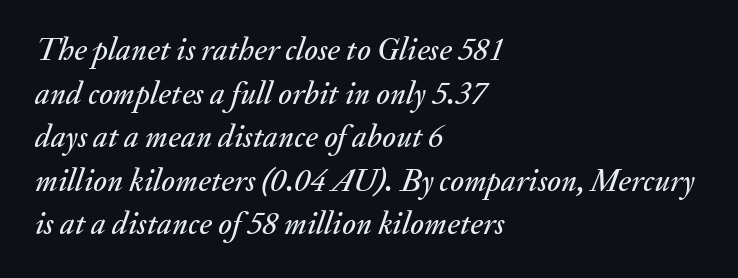
Q: Is the text italic (slanted)? A: Yes, it leans right by about 20 degrees.
Q: Is the text underlined? A: No.
Q: How is the paragraph aligned? A: Left-aligned.
Q: Is the spacing between letters normal or unusually wide? A: Normal.
Q: Is the spacing between lines tight, normal or loose? A: Normal.
Q: Width (condensed, normal, or wide)? A: Normal.
Q: Stroke contrast? A: Medium.
Q: x-height? A: Small.
Q: Monospaced? A: No.
